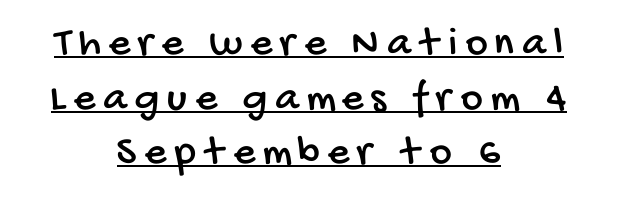
Vertically, the passage feels balanced, rows spaced as you'd expect. Like a heading marked for emphasis, these lines bear an underscore. Typographically, this falls in the sans-serif category. The letters advance in unequal steps, a hallmark of proportional type.
